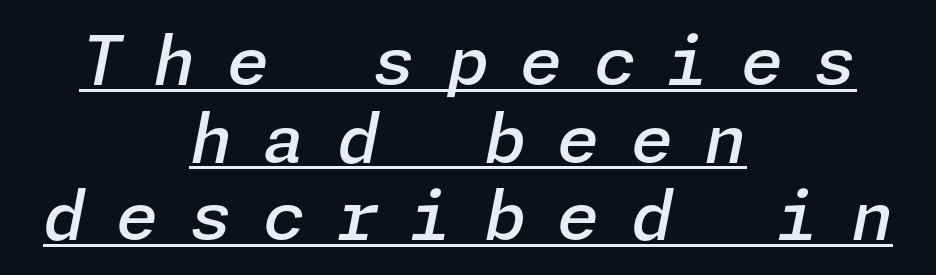
The image shows 68 px semibold type, italic (leaning right); set centered, tight line spacing (1.14x), unusually wide letter spacing (+0.46 em), underlined; low stroke contrast and a medium x-height.
